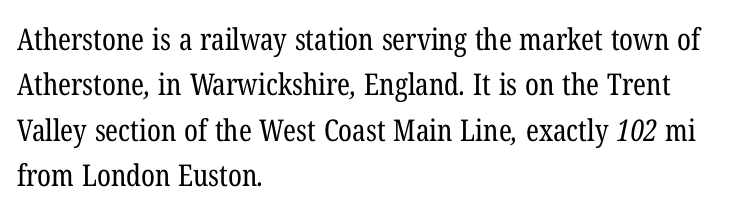
Is the stroke heavy? The answer is a plain regular-or-lighter. Compared with a centered layout, this one pins lines to the left instead. The foot of each line stays bare and open. Leading: standard.
